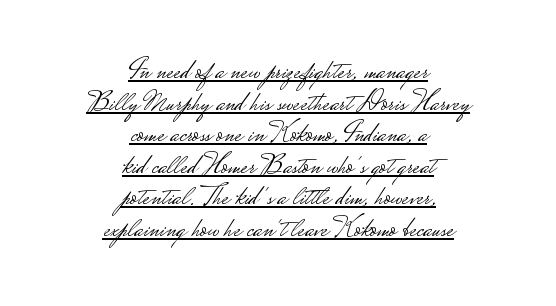
The type is set solid horizontally, with unmodified tracking. Font category for this specimen: sans-serif. Reading down the column, the eye jumps only a short way to each next line. Do the characters align in a grid? No, the font is proportional. Reading down the block, each line starts at a different indent, mirrored at its end.
